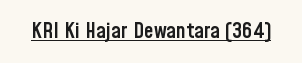
{"italic": "no", "bold": "semi", "underline": "yes", "letter_spacing": "normal", "letter_spacing_em": 0.0, "glyph_px": 22}
